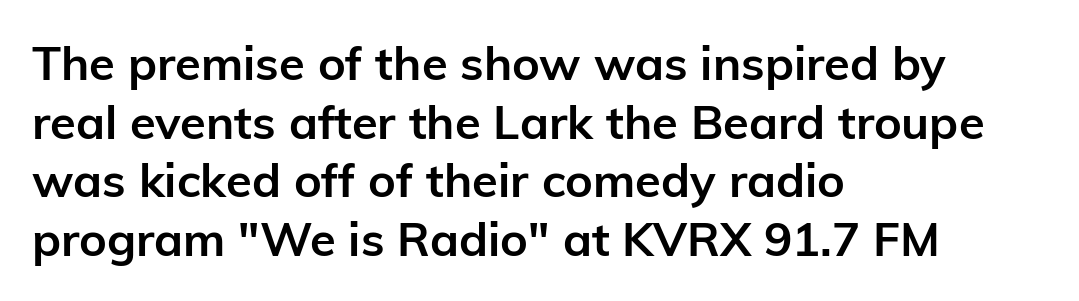
Between one letter and the next there's only the usual sliver of space. The glyphs in this specimen are sans serif. The strip under each line holds only bare page. Nope, not italic — everything's standing straight.
